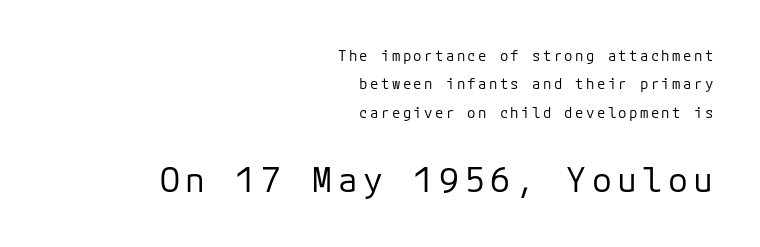
Q: Is the text bold? A: No.
Q: Is the text italic (slanted)? A: No, it is upright.
Q: Is the typeface a serif or a sans-serif typeface? A: Sans-serif.
Q: Is the text underlined? A: No.
Q: How is the paragraph aligned? A: Right-aligned.
Q: Is the spacing between lines tight, normal or loose? A: Loose.
Q: Which block of text is set in a larger size, the first (top) or the second (bottom)? A: The second (bottom) one.
Q: Width (condensed, normal, or wide)? A: Normal.
Q: Stroke contrast? A: Low.
Q: x-height? A: Medium.
Q: Monospaced? A: Yes.
